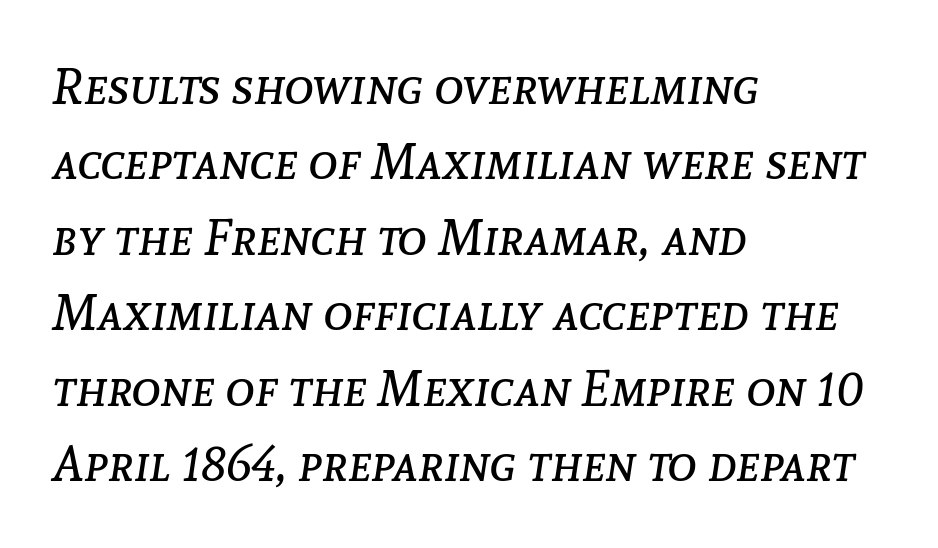
The image shows 50 px regular-weight type, italic (leaning right); set left-aligned, normal line spacing (1.51x), normal letter spacing, not underlined; low stroke contrast and a medium x-height.
